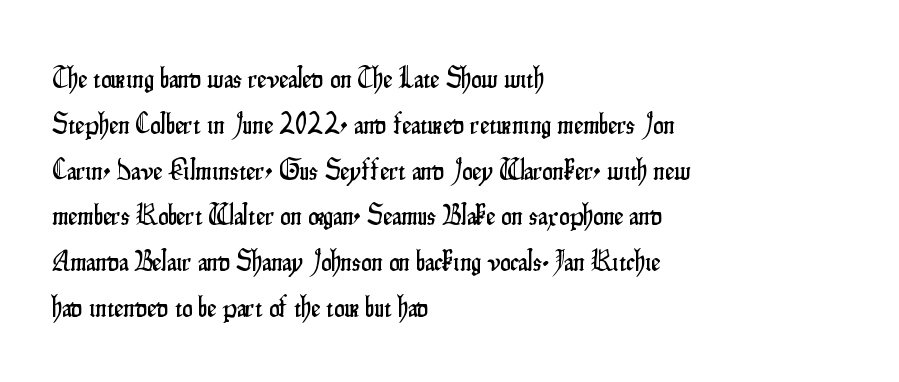
{"serif": "no", "italic": "no", "width": "condensed", "stroke_contrast": "low", "x_height": "small", "monospaced": "no", "underline": "no", "align": "left", "line_spacing": "normal", "line_spacing_ratio": 1.58, "letter_spacing": "normal", "letter_spacing_em": 0.0, "glyph_px": 29}
